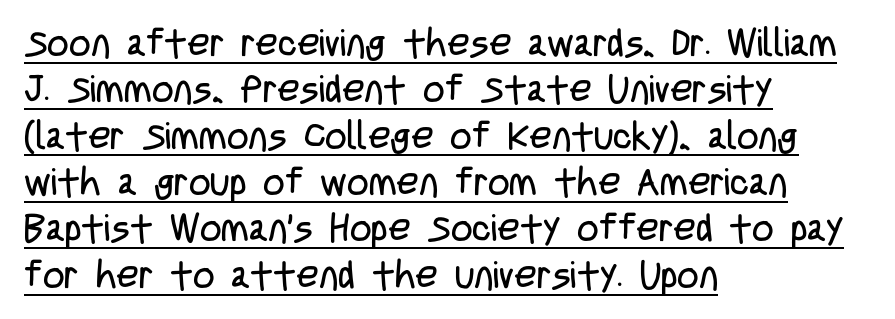
In CSS terms this would be text-align: left. Standard letterfit; no display-style spreading of the glyphs. You can tell from the bare stems that sans-serif type was used. The weight would be labelled regular, book, light, or lighter still.
